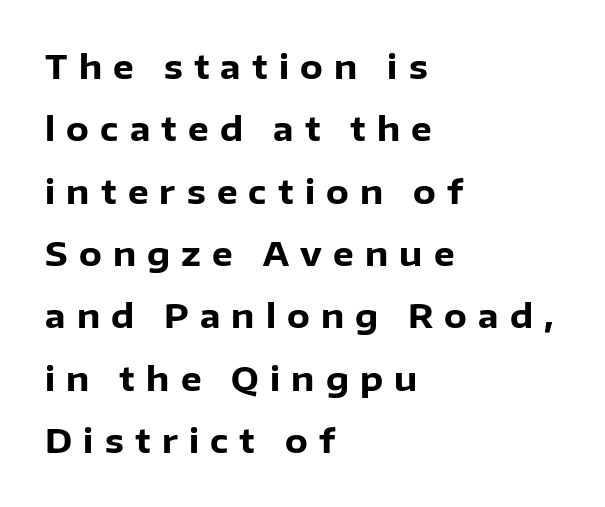
Is this a sans? Yes — the strokes have no serifs. Tracking here is generous; glyphs stand well apart from one another. Ordinary non-slanted type is in use. This sample has the flowing, uneven cadence of proportional lettering. Underline: absent.
